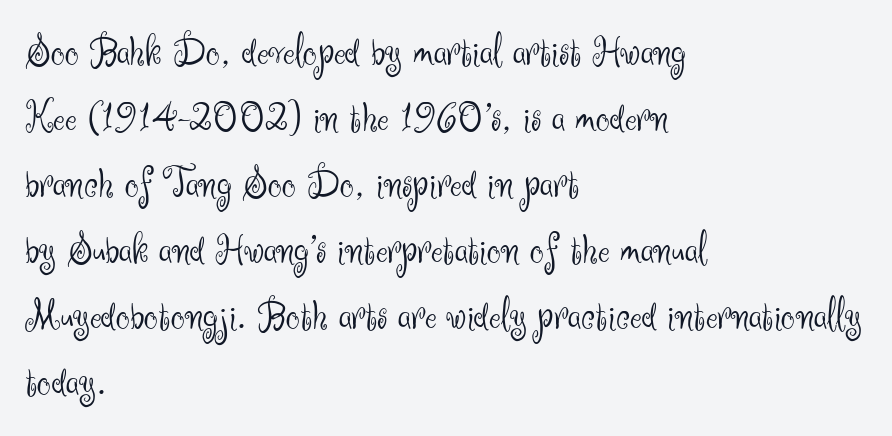
Q: Is the text bold? A: No.
Q: Is the text italic (slanted)? A: No, it is upright.
Q: Is the typeface a serif or a sans-serif typeface? A: Sans-serif.
Q: Is the text underlined? A: No.
Q: How is the paragraph aligned? A: Left-aligned.
Q: Is the spacing between letters normal or unusually wide? A: Normal.
Q: Is the spacing between lines tight, normal or loose? A: Normal.
Q: Width (condensed, normal, or wide)? A: Normal.
Q: Stroke contrast? A: Medium.
Q: x-height? A: Small.
Q: Monospaced? A: No.
